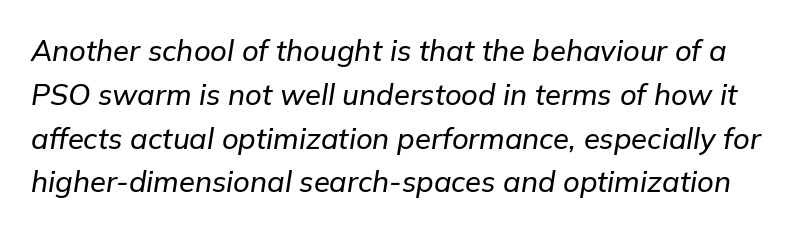
Q: Is the text italic (slanted)? A: Yes, it leans right by about 9 degrees.
Q: Is the text underlined? A: No.
Q: Is the spacing between letters normal or unusually wide? A: Normal.
Q: Is the spacing between lines tight, normal or loose? A: Normal.
Q: Width (condensed, normal, or wide)? A: Normal.
Q: Stroke contrast? A: Low.
Q: x-height? A: Medium.
Q: Monospaced? A: No.
